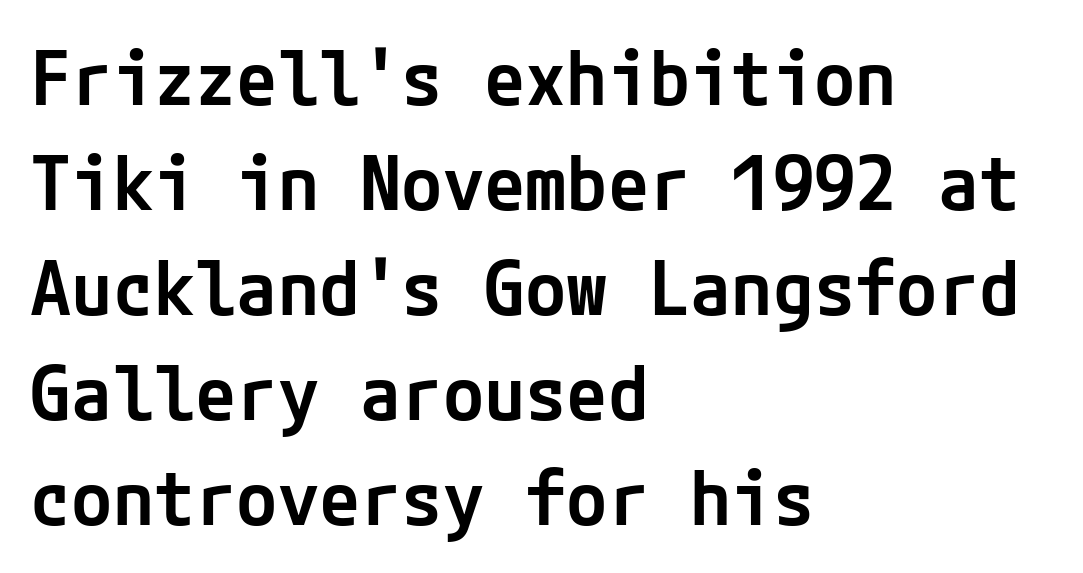
The image shows 75 px semibold sans-serif type, upright; set left-aligned, normal line spacing (1.4x), normal letter spacing, not underlined; low stroke contrast and a medium x-height.
